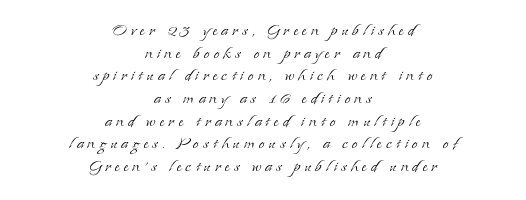
{"bold": "no", "underline": "no", "align": "center", "line_spacing": "tight", "line_spacing_ratio": 1.08, "glyph_px": 21}
